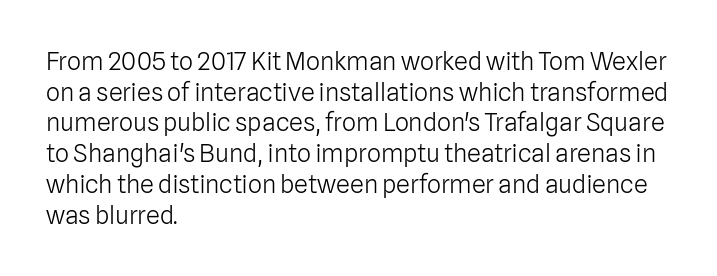
The image shows 25 px text type, upright; set left-aligned, line spacing 1.23x, normal letter spacing, not underlined.
